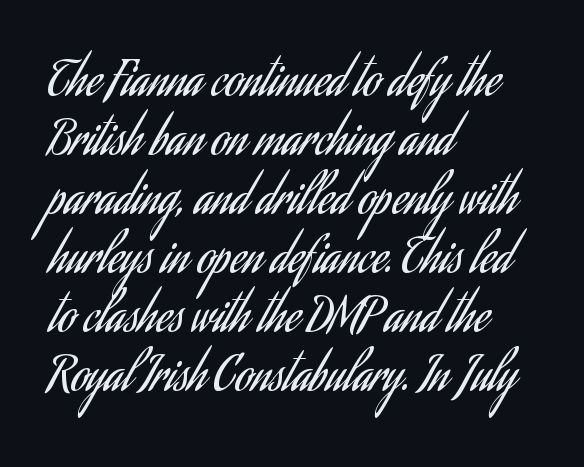
Lines of text with bare space underneath. Each line starts at the same left margin while the right side varies. The rendering uses natural spacing where letterforms have individual widths. The face used here is rendered with its standard letterfit. This is sans-serif lettering, the kind often seen on screens and signage.
